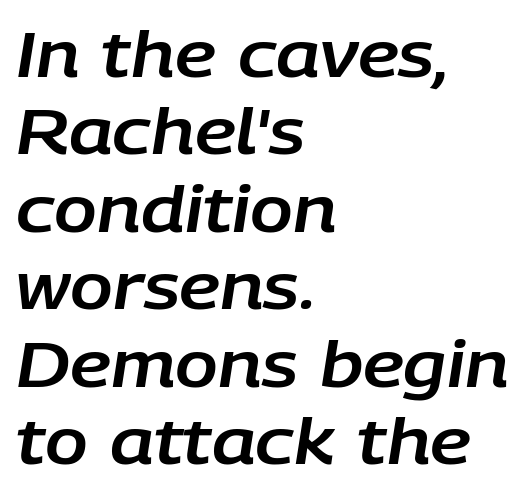
{"italic": "yes", "lean": "right", "slant_degrees": 9, "width": "normal", "stroke_contrast": "low", "x_height": "large", "monospaced": "no", "underline": "no", "align": "left", "line_spacing_ratio": 1.23, "letter_spacing": "normal", "letter_spacing_em": 0.0, "glyph_px": 63}
